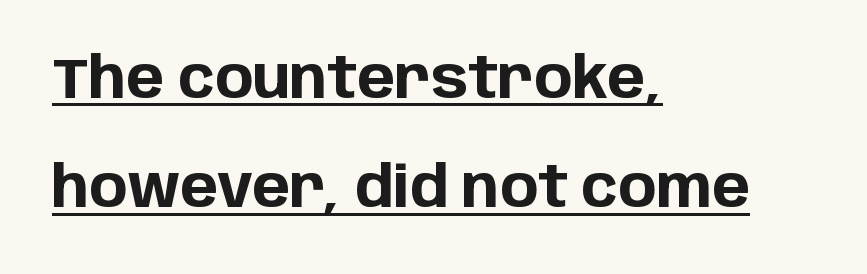
Q: Is the text bold? A: Yes.
Q: Is the text italic (slanted)? A: No, it is upright.
Q: Is the typeface a serif or a sans-serif typeface? A: Sans-serif.
Q: Is the text underlined? A: Yes.
Q: How is the paragraph aligned? A: Left-aligned.
Q: Is the spacing between letters normal or unusually wide? A: Normal.
Q: Is the spacing between lines tight, normal or loose? A: Loose.
Q: Width (condensed, normal, or wide)? A: Normal.
Q: Stroke contrast? A: Low.
Q: x-height? A: Large.
Q: Monospaced? A: No.
